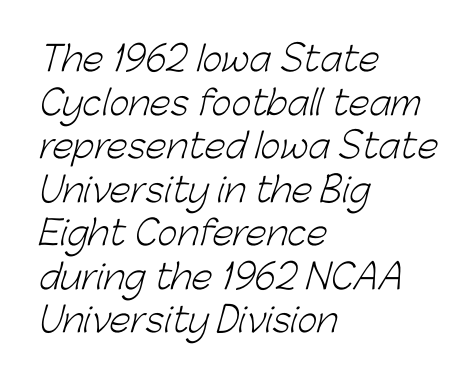
Underlining? Definitely not there. Line starts are locked; line ends wander. The tracking reads as untouched default to a designer's eye. Regarding serifs, this sample does without them.
